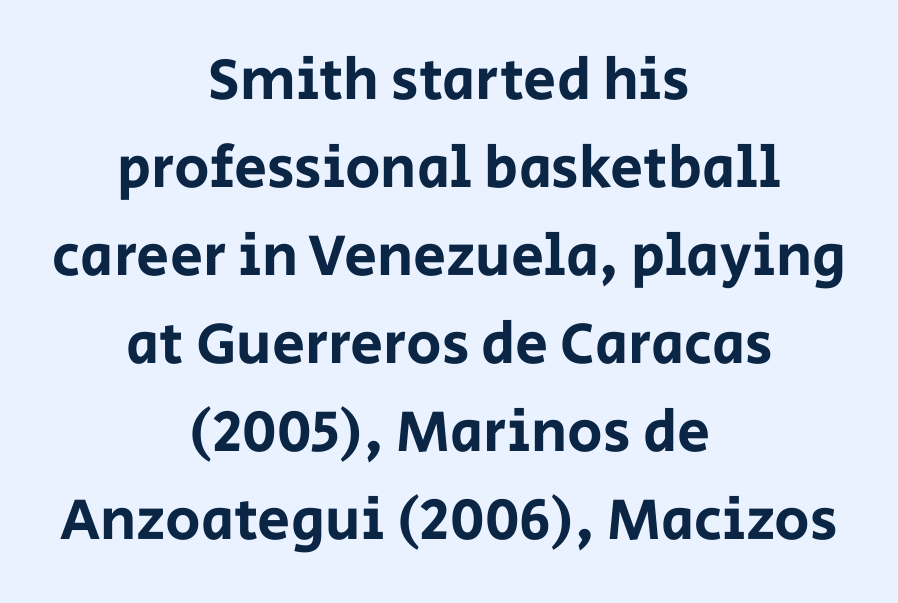
Q: Is the text italic (slanted)? A: No, it is upright.
Q: Is the typeface a serif or a sans-serif typeface? A: Sans-serif.
Q: Is the text underlined? A: No.
Q: How is the paragraph aligned? A: Centered.
Q: Is the spacing between letters normal or unusually wide? A: Normal.
Q: Is the spacing between lines tight, normal or loose? A: Normal.
Q: Width (condensed, normal, or wide)? A: Normal.
Q: Stroke contrast? A: Low.
Q: x-height? A: Large.
Q: Monospaced? A: No.
